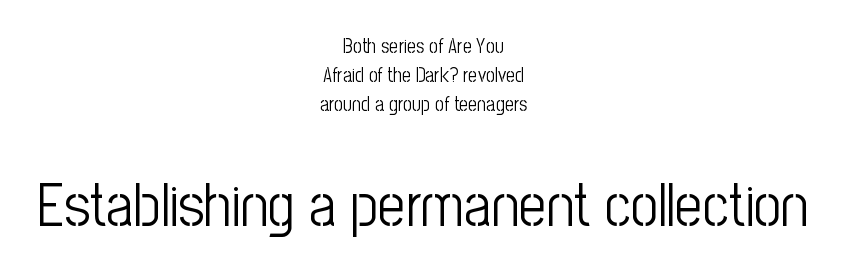
Q: Is the text bold? A: No.
Q: Is the text italic (slanted)? A: No, it is upright.
Q: Is the typeface a serif or a sans-serif typeface? A: Sans-serif.
Q: Is the text underlined? A: No.
Q: How is the paragraph aligned? A: Centered.
Q: Is the spacing between letters normal or unusually wide? A: Normal.
Q: Is the spacing between lines tight, normal or loose? A: Normal.
Q: Which block of text is set in a larger size, the first (top) or the second (bottom)? A: The second (bottom) one.
Q: Width (condensed, normal, or wide)? A: Condensed.
Q: Stroke contrast? A: Low.
Q: x-height? A: Medium.
Q: Monospaced? A: No.
